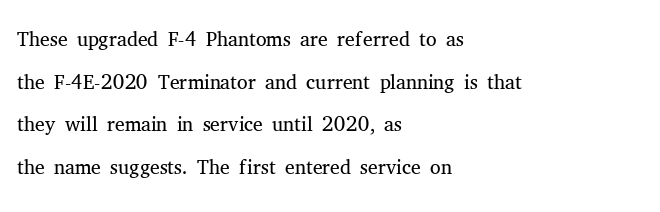
The image shows 30 px light serif type, upright; set left-aligned, normal line spacing (1.42x), normal letter spacing, not underlined; medium stroke contrast and a medium x-height.
